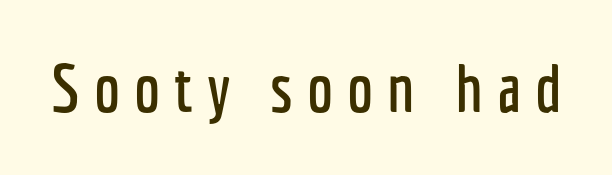
Q: Is the text italic (slanted)? A: No, it is upright.
Q: Is the typeface a serif or a sans-serif typeface? A: Sans-serif.
Q: Is the text underlined? A: No.
Q: Is the spacing between letters normal or unusually wide? A: Unusually wide.
Q: Width (condensed, normal, or wide)? A: Condensed.
Q: Stroke contrast? A: Low.
Q: x-height? A: Medium.
Q: Monospaced? A: No.
